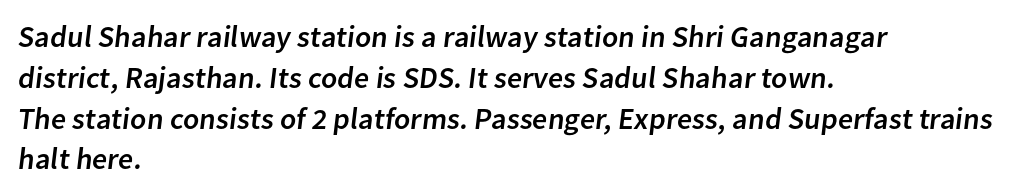
Q: Is the typeface a serif or a sans-serif typeface? A: Sans-serif.
Q: Is the text underlined? A: No.
Q: How is the paragraph aligned? A: Left-aligned.
Q: Is the spacing between letters normal or unusually wide? A: Normal.
Q: Is the spacing between lines tight, normal or loose? A: Normal.
Q: Width (condensed, normal, or wide)? A: Normal.
Q: Stroke contrast? A: Low.
Q: x-height? A: Medium.
Q: Monospaced? A: No.
